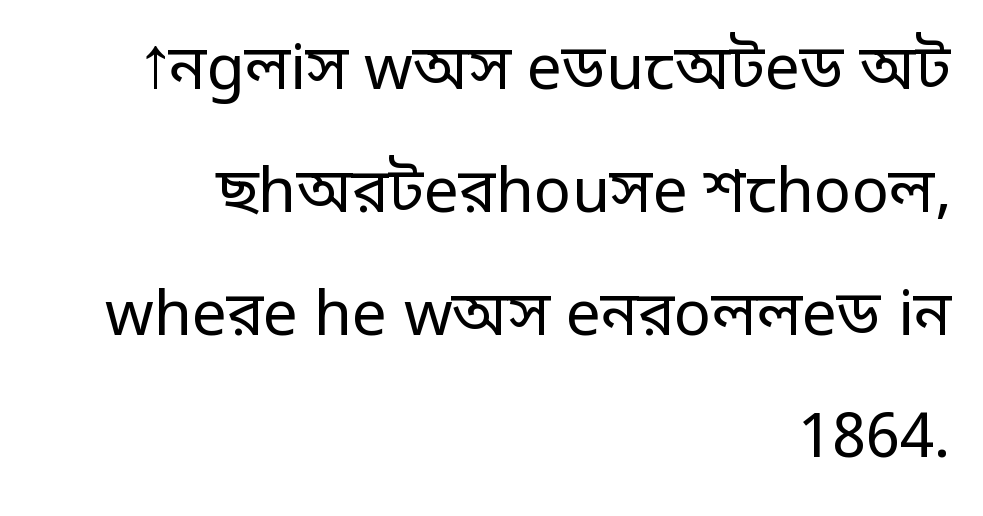
{"serif": "no", "italic": "no", "bold": "no", "weight": "regular", "width": "normal", "stroke_contrast": "low", "x_height": "large", "monospaced": "no", "underline": "no", "align": "right", "line_spacing": "loose", "line_spacing_ratio": 1.98, "letter_spacing": "normal", "letter_spacing_em": 0.0, "glyph_px": 62}
